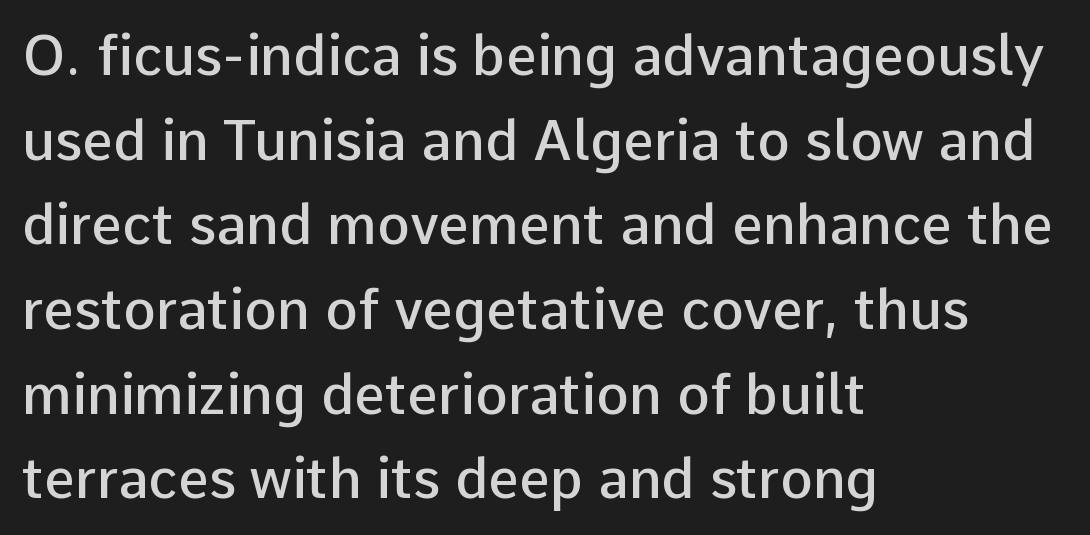
The rag falls on the right side of this text block. Strokes here are thickened, but only to semibold level. No italicization has been applied; the sample stays upright. Successive baselines arrive at the customary interval. You could not count columns in this text — the font is proportionally spaced.
